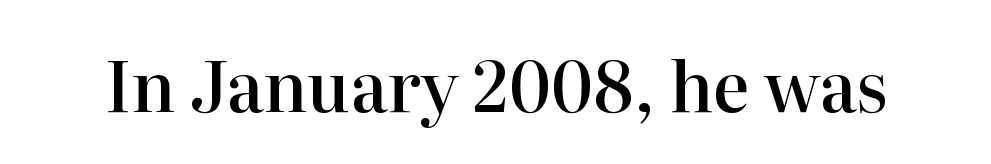
{"serif": "yes", "italic": "no", "bold": "semi", "weight": "semibold", "width": "normal", "stroke_contrast": "high", "x_height": "medium", "monospaced": "no", "underline": "no", "letter_spacing": "normal", "letter_spacing_em": 0.0, "glyph_px": 69}
